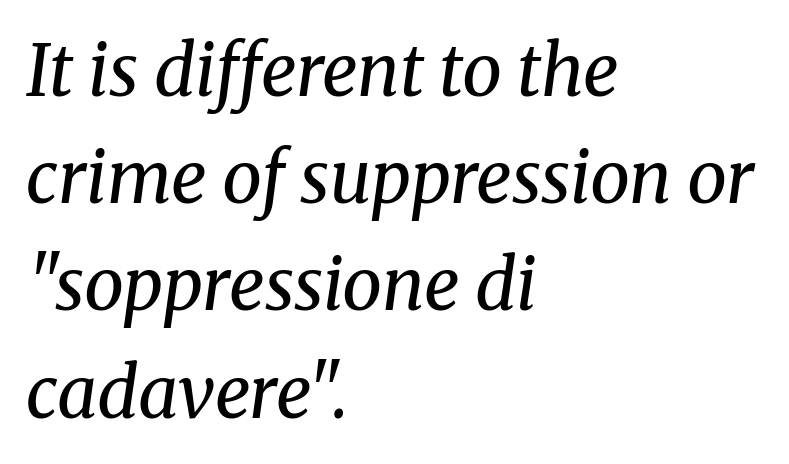
Nothing heavy about these letters — not bold at all. A typesetter would call this proportional, since set widths differ per character. The font's italic variant was chosen for this text. Regarding leading, the lines here are spaced in the standard way. A classic flush-left, rag-right setting is used for this passage. Nobody drew a line under any word here.
